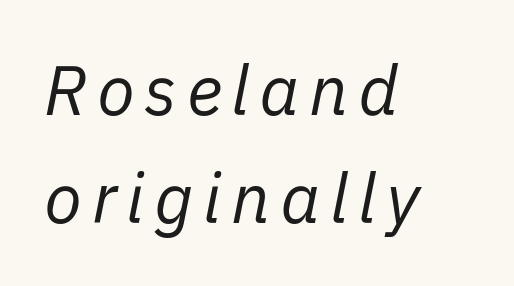
The gap between lines stays unmarked. This sample has the flowing, uneven cadence of proportional lettering. The letters are slanted; this is an italic face. Regarding leading, the lines here are spaced in the standard way. Casual observation: everything's shoved over to the left. Weight: in the light-to-regular range.
